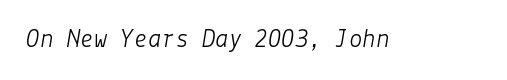
The image shows 27 px text type, italic (leaning right); set normal letter spacing, not underlined.
